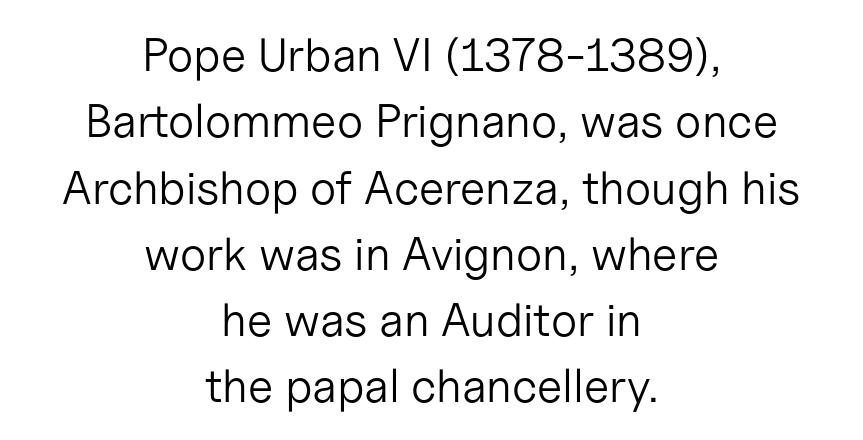
The image shows 47 px light sans-serif type, upright; set centered, normal line spacing (1.41x), normal letter spacing, not underlined; low stroke contrast and a medium x-height.
